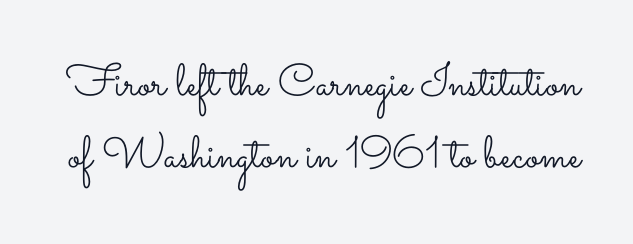
{"bold": "no", "weight": "light", "width": "wide", "stroke_contrast": "low", "x_height": "small", "monospaced": "no", "underline": "no", "line_spacing": "normal", "line_spacing_ratio": 1.59, "letter_spacing": "normal", "letter_spacing_em": 0.0, "glyph_px": 45}
